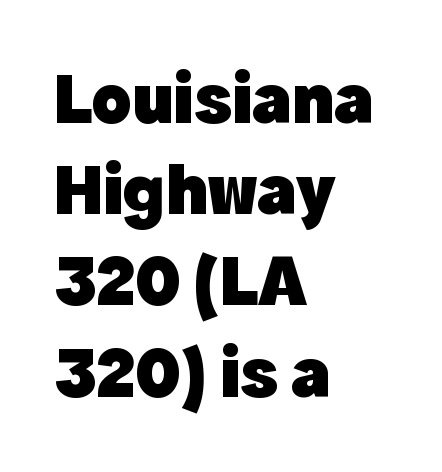
The image shows 73 px heavy sans-serif type, upright; set left-aligned, normal line spacing (1.25x), normal letter spacing, not underlined; a medium x-height.
